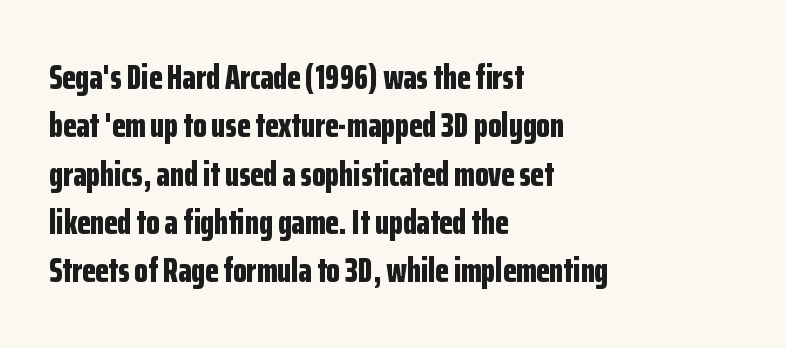
Q: Is the text bold? A: Yes.
Q: Is the text italic (slanted)? A: No, it is upright.
Q: Is the typeface a serif or a sans-serif typeface? A: Sans-serif.
Q: Is the text underlined? A: No.
Q: How is the paragraph aligned? A: Left-aligned.
Q: Is the spacing between letters normal or unusually wide? A: Normal.
Q: Is the spacing between lines tight, normal or loose? A: Normal.
Q: Width (condensed, normal, or wide)? A: Condensed.
Q: Stroke contrast? A: Low.
Q: x-height? A: Medium.
Q: Monospaced? A: No.
